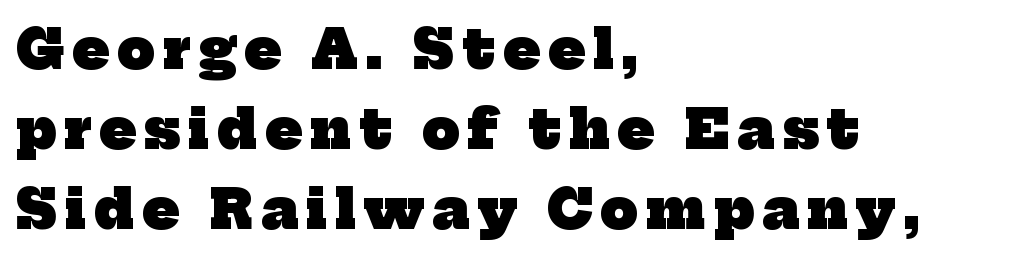
Q: Is the text bold? A: Yes.
Q: Is the typeface a serif or a sans-serif typeface? A: Serif.
Q: Is the text underlined? A: No.
Q: How is the paragraph aligned? A: Left-aligned.
Q: Is the spacing between lines tight, normal or loose? A: Normal.
Q: Width (condensed, normal, or wide)? A: Normal.
Q: Stroke contrast? A: Low.
Q: x-height? A: Medium.
Q: Monospaced? A: No.
